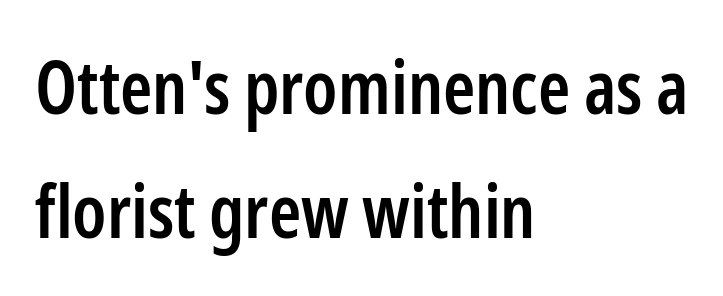
Q: Is the text bold? A: Semi-bold.
Q: Is the text italic (slanted)? A: No, it is upright.
Q: Is the typeface a serif or a sans-serif typeface? A: Sans-serif.
Q: Is the text underlined? A: No.
Q: How is the paragraph aligned? A: Left-aligned.
Q: Is the spacing between letters normal or unusually wide? A: Normal.
Q: Is the spacing between lines tight, normal or loose? A: Normal.
Q: Width (condensed, normal, or wide)? A: Condensed.
Q: Stroke contrast? A: Low.
Q: x-height? A: Medium.
Q: Monospaced? A: No.
